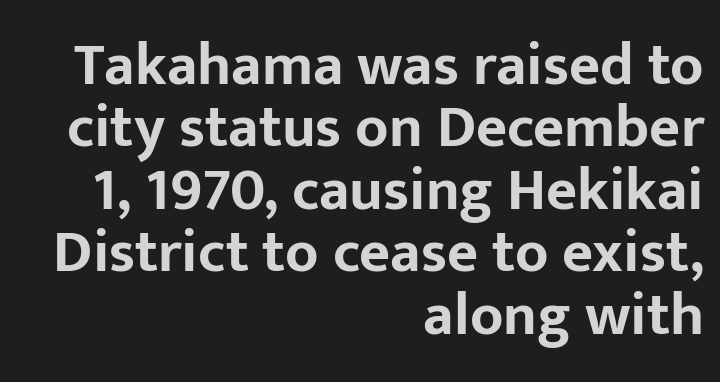
{"serif": "no", "italic": "no", "bold": "yes", "weight": "bold", "width": "normal", "stroke_contrast": "low", "x_height": "medium", "monospaced": "no", "underline": "no", "align": "right", "line_spacing": "tight", "line_spacing_ratio": 1.04, "letter_spacing": "normal", "letter_spacing_em": 0.0, "glyph_px": 60}
